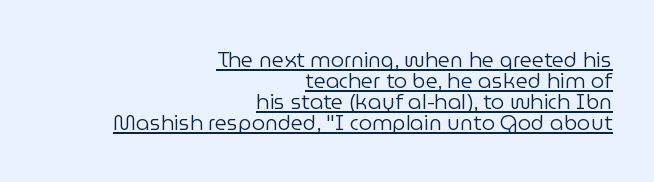
The image shows 21 px text type, upright; set right-aligned, tight line spacing (1.0x), normal letter spacing, underlined.
